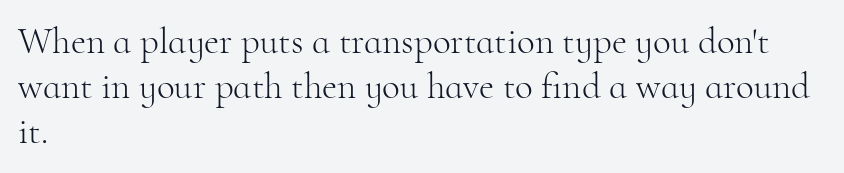
The image shows 37 px light serif type, upright; set left-aligned, line spacing 1.22x, normal letter spacing, not underlined; high stroke contrast and a small x-height.
